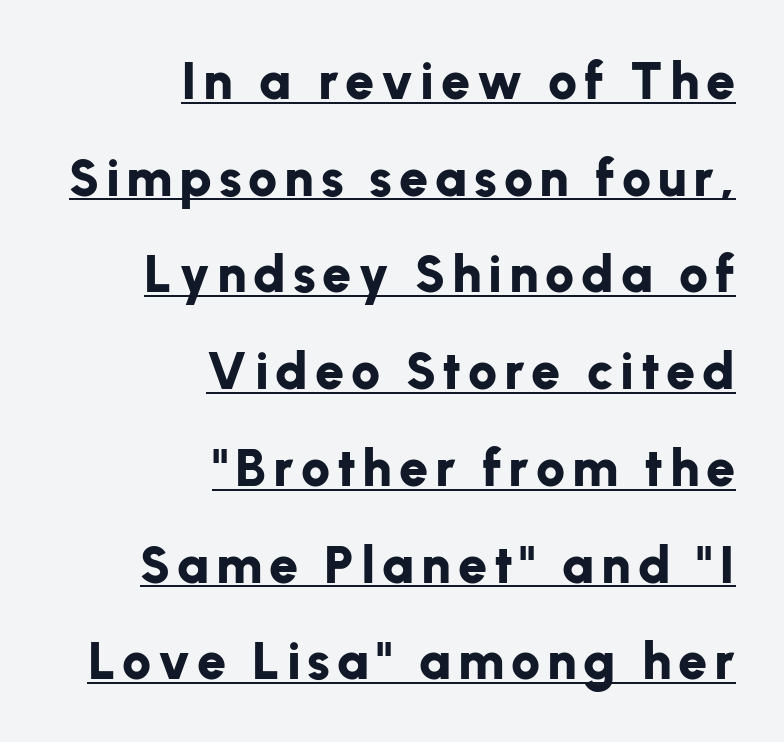
The image shows 52 px bold sans-serif type, upright; set right-aligned, line spacing 1.86x, underlined; low stroke contrast and a medium x-height.
